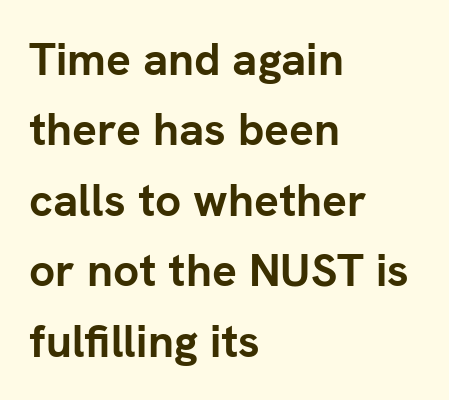
Q: Is the text bold? A: Yes.
Q: Is the text italic (slanted)? A: No, it is upright.
Q: Is the typeface a serif or a sans-serif typeface? A: Sans-serif.
Q: Is the text underlined? A: No.
Q: How is the paragraph aligned? A: Left-aligned.
Q: Is the spacing between letters normal or unusually wide? A: Normal.
Q: Is the spacing between lines tight, normal or loose? A: Normal.
Q: Width (condensed, normal, or wide)? A: Normal.
Q: Stroke contrast? A: Low.
Q: x-height? A: Medium.
Q: Monospaced? A: No.
